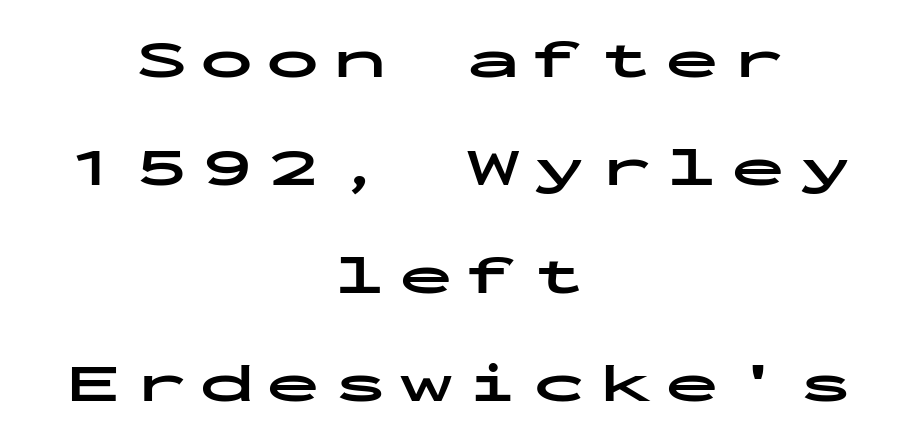
The image shows 54 px bold, wide sans-serif type, upright, monospaced; set centered, loose line spacing (2.0x), unusually wide letter spacing (+0.23 em), not underlined; low stroke contrast and a medium x-height.
